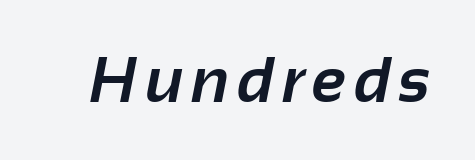
Glance below the letters and you will spot only blank space. Proportional: the letters do not fall into vertical columns. Heavy, bold letterforms. A typesetter would label this face a sans.
